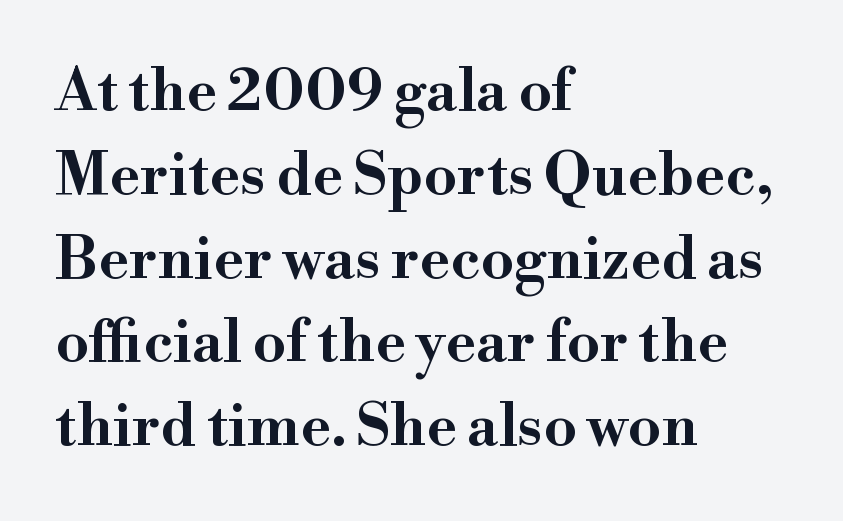
Q: Is the text italic (slanted)? A: No, it is upright.
Q: Is the typeface a serif or a sans-serif typeface? A: Serif.
Q: Is the text underlined? A: No.
Q: How is the paragraph aligned? A: Left-aligned.
Q: Is the spacing between letters normal or unusually wide? A: Normal.
Q: Is the spacing between lines tight, normal or loose? A: Normal.
Q: Width (condensed, normal, or wide)? A: Wide.
Q: Stroke contrast? A: High.
Q: x-height? A: Small.
Q: Monospaced? A: No.
